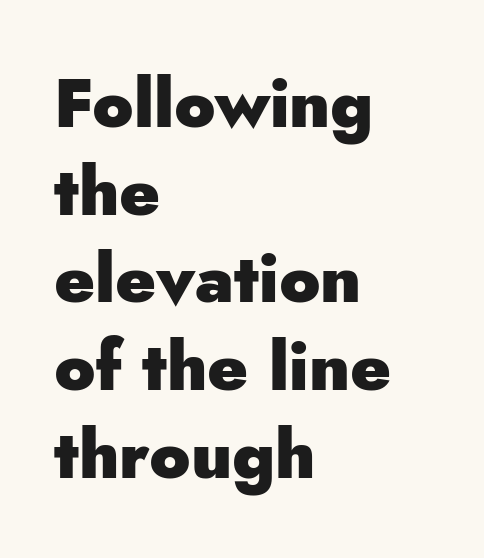
The image shows 68 px heavy sans-serif type, upright; set left-aligned, normal line spacing (1.29x), normal letter spacing, not underlined; low stroke contrast and a small x-height.
